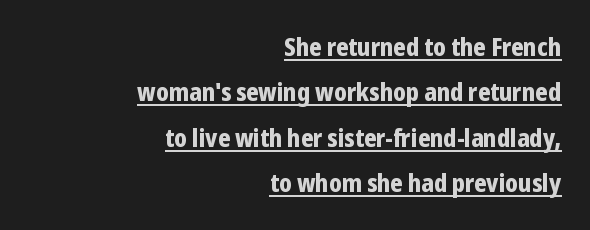
Is there any slant? The stems are plumb. Teacher's note: observe the even right margin — that is flush-right alignment. Set as a true bold cut, around the 700 mark. Descenders here cross a horizontal rule under the line. The line texture is even and compact thanks to regular tracking.
